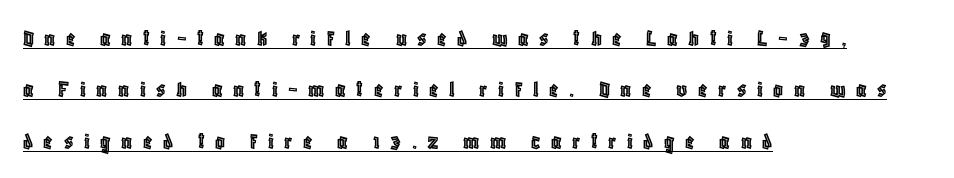
The image shows 24 px text type, upright; set left-aligned, loose line spacing (2.14x), unusually wide letter spacing (+0.44 em), underlined.
